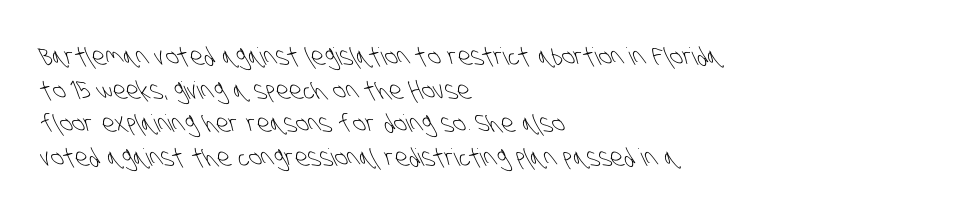
Q: Is the text bold? A: No.
Q: Is the text underlined? A: No.
Q: How is the paragraph aligned? A: Left-aligned.
Q: Is the spacing between letters normal or unusually wide? A: Normal.
Q: Is the spacing between lines tight, normal or loose? A: Normal.
